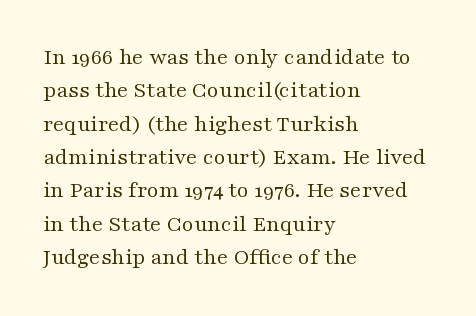
How would I describe the line gaps? Plain and ordinary. Just letters on the line, the space beneath them empty. Alignment: flush left. In terms of posture, this sample is upright.
